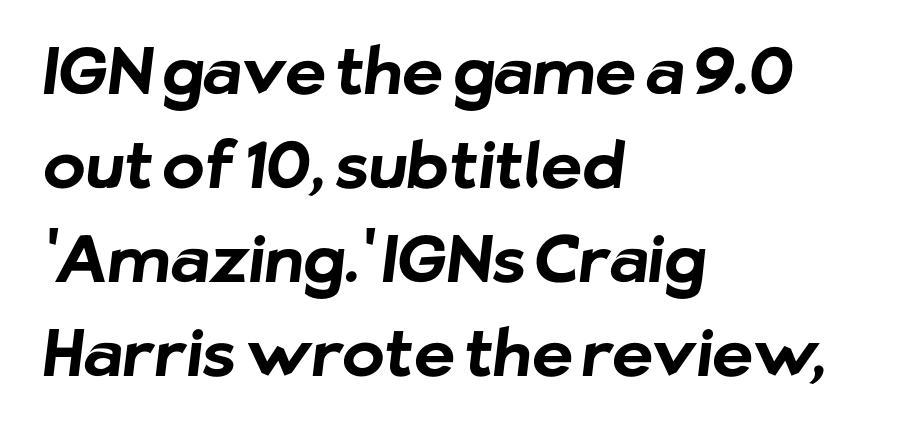
I'd call this a sans setting — the letters go barefoot. The specimen omits any rule beneath the text block's lines. If you drew a ruler down the left edge, every line would touch it. Spacing verdict: proportional, widths tailored to each character. The leading is moderate, giving the passage an even texture.
